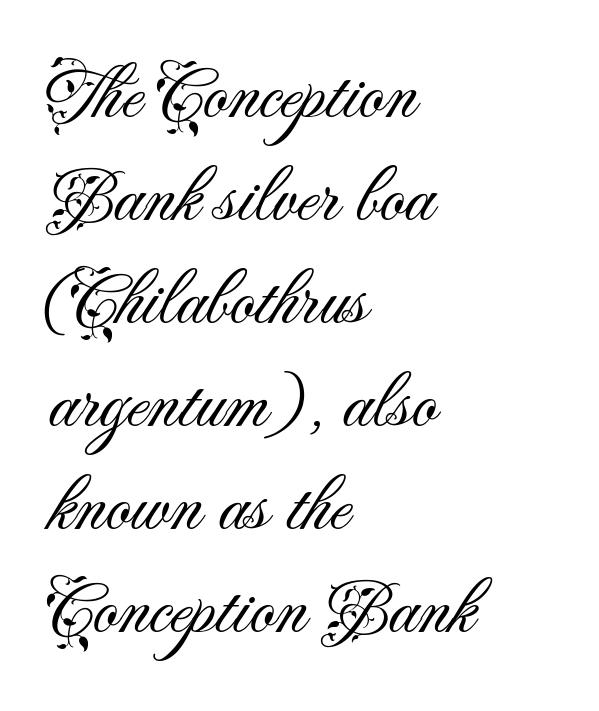
{"serif": "no", "bold": "no", "weight": "light", "width": "normal", "stroke_contrast": "medium", "x_height": "small", "monospaced": "no", "underline": "no", "align": "left", "line_spacing": "normal", "line_spacing_ratio": 1.32, "letter_spacing": "normal", "letter_spacing_em": 0.0, "glyph_px": 78}
